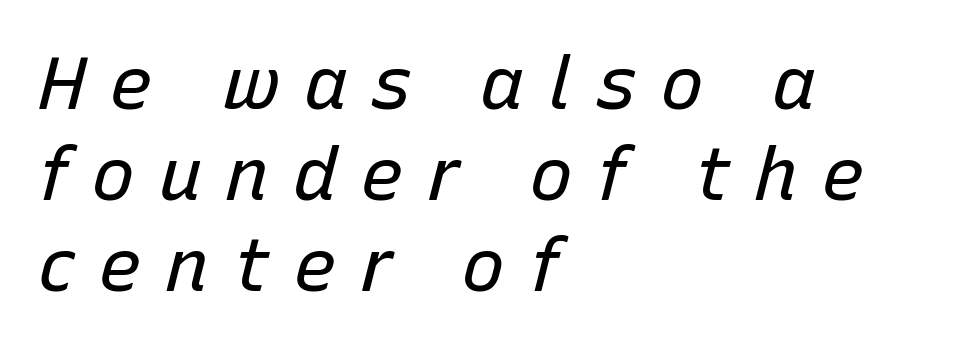
{"italic": "yes", "lean": "right", "slant_degrees": 15, "bold": "no", "weight": "regular", "width": "normal", "stroke_contrast": "low", "x_height": "medium", "monospaced": "no", "underline": "no", "align": "left", "line_spacing_ratio": 1.23, "letter_spacing": "wide", "letter_spacing_em": 0.31, "glyph_px": 74}
